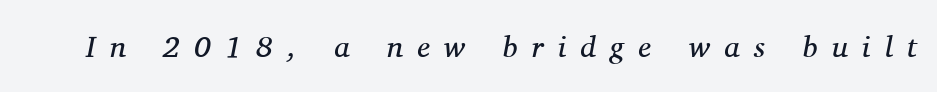
Q: Is the text bold? A: No.
Q: Is the text italic (slanted)? A: Yes, it leans right by about 11 degrees.
Q: Is the typeface a serif or a sans-serif typeface? A: Serif.
Q: Is the text underlined? A: No.
Q: Is the spacing between letters normal or unusually wide? A: Unusually wide.
Q: Width (condensed, normal, or wide)? A: Normal.
Q: Stroke contrast? A: Medium.
Q: x-height? A: Medium.
Q: Monospaced? A: No.
